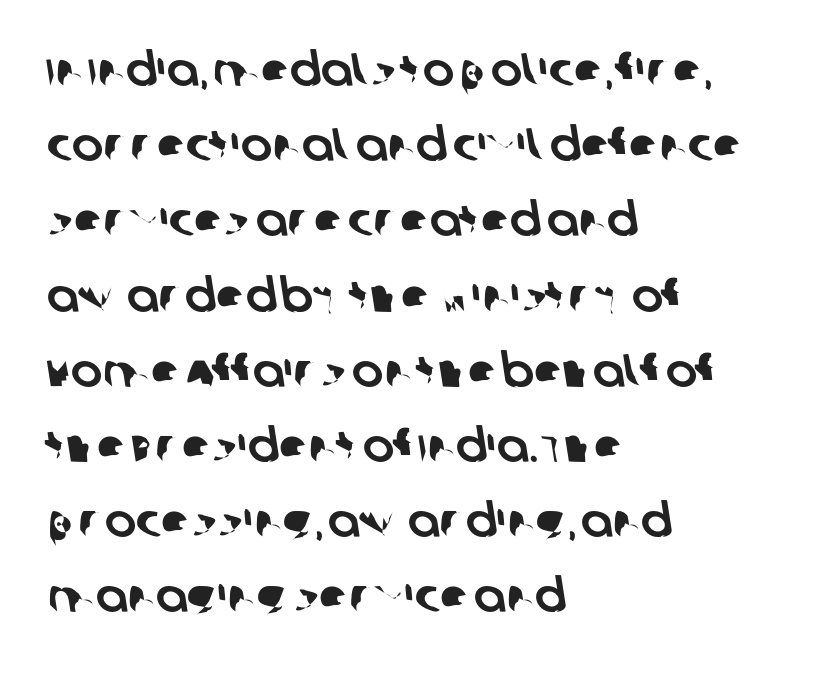
Q: Is the typeface a serif or a sans-serif typeface? A: Sans-serif.
Q: Is the text underlined? A: No.
Q: How is the paragraph aligned? A: Left-aligned.
Q: Is the spacing between letters normal or unusually wide? A: Normal.
Q: Is the spacing between lines tight, normal or loose? A: Normal.
Q: Width (condensed, normal, or wide)? A: Normal.
Q: Stroke contrast? A: Low.
Q: x-height? A: Large.
Q: Monospaced? A: No.
